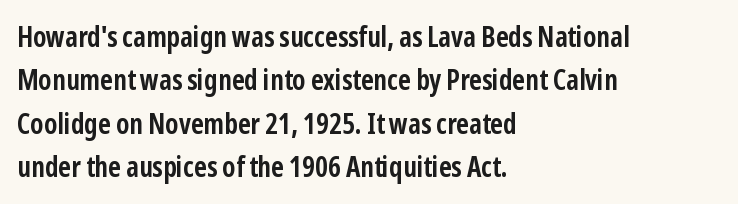
The ragged edge is on the right, which tells us the setting is flush left. Looks like regular typesetting: each glyph gets only the width it needs. Default kerning and tracking; the words read as compact shapes. This is roman type, the default non-slanted kind.
